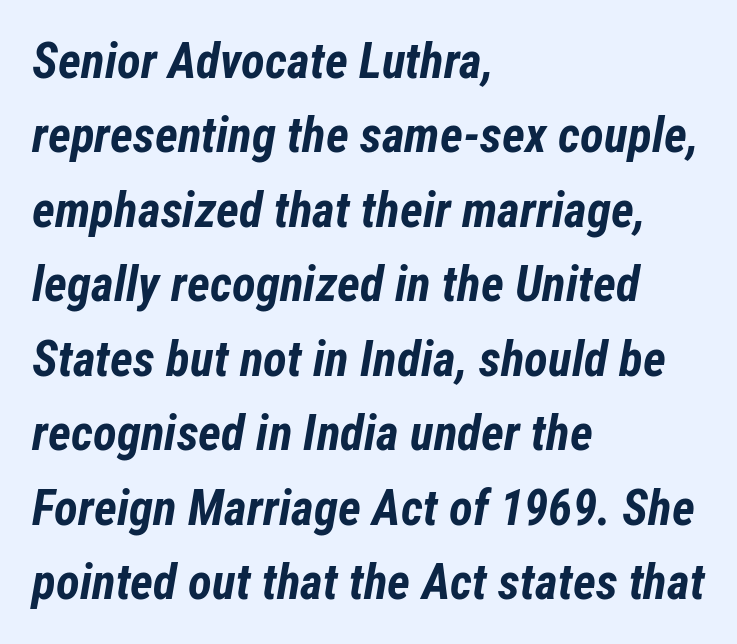
{"italic": "yes", "lean": "right", "slant_degrees": 12, "bold": "yes", "weight": "bold", "width": "condensed", "stroke_contrast": "low", "x_height": "medium", "monospaced": "no", "underline": "no", "align": "left", "line_spacing": "normal", "line_spacing_ratio": 1.52, "letter_spacing": "normal", "letter_spacing_em": 0.0, "glyph_px": 49}
